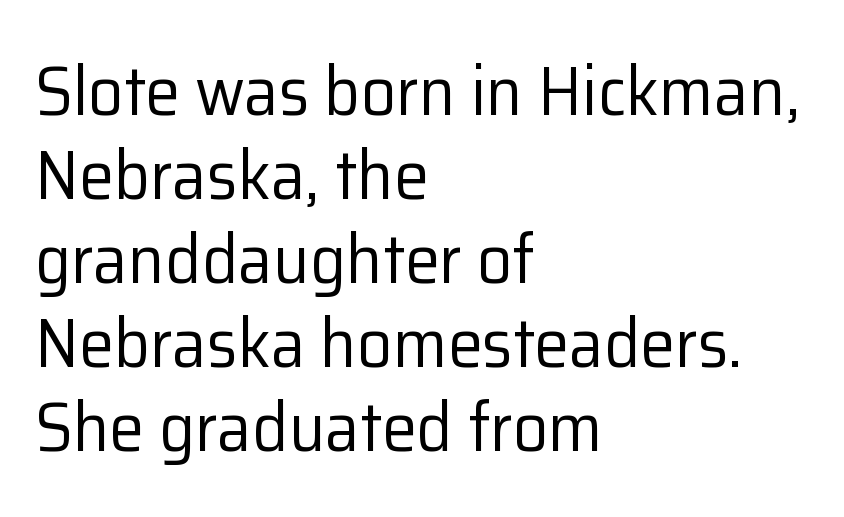
{"serif": "no", "italic": "no", "bold": "no", "weight": "regular", "width": "normal", "stroke_contrast": "low", "x_height": "medium", "monospaced": "no", "underline": "no", "align": "left", "line_spacing_ratio": 1.2, "letter_spacing": "normal", "letter_spacing_em": 0.0, "glyph_px": 70}
